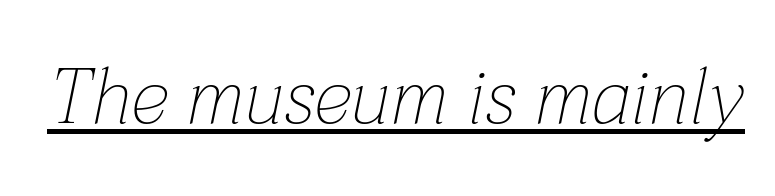
Q: Is the text bold? A: No.
Q: Is the text italic (slanted)? A: Yes, it leans right by about 12 degrees.
Q: Is the text underlined? A: Yes.
Q: Is the spacing between letters normal or unusually wide? A: Normal.
Q: Width (condensed, normal, or wide)? A: Normal.
Q: Stroke contrast? A: Low.
Q: x-height? A: Medium.
Q: Monospaced? A: No.
